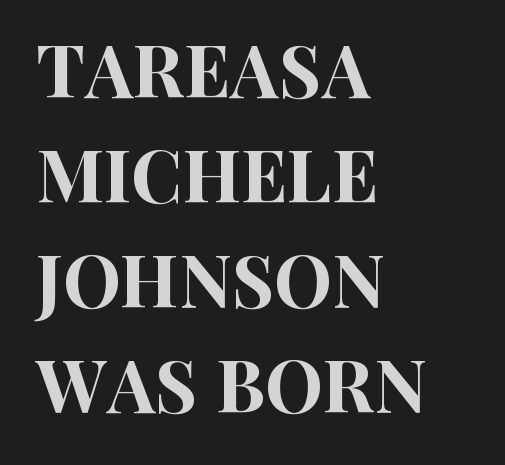
{"serif": "no", "italic": "no", "width": "condensed", "stroke_contrast": "high", "x_height": "large", "monospaced": "no", "underline": "no", "align": "left", "line_spacing": "normal", "line_spacing_ratio": 1.44, "letter_spacing": "normal", "letter_spacing_em": 0.0, "glyph_px": 73}
